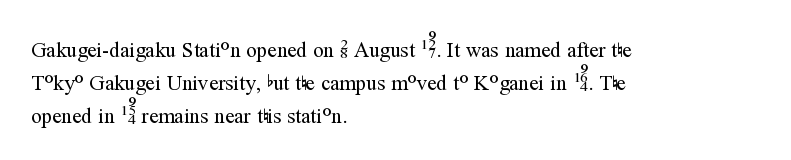
The image shows 21 px text type, upright; set left-aligned, normal line spacing (1.58x), normal letter spacing, not underlined.
